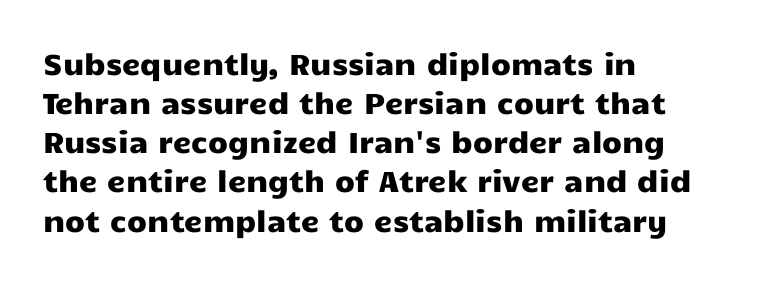
Font category for this specimen: sans-serif. Layout note: lines flush left. Characters remain perfectly vertical along every line. Any mark beneath the type? The region is blank. Look at the tracking — it's just the regular setting, nothing added.
